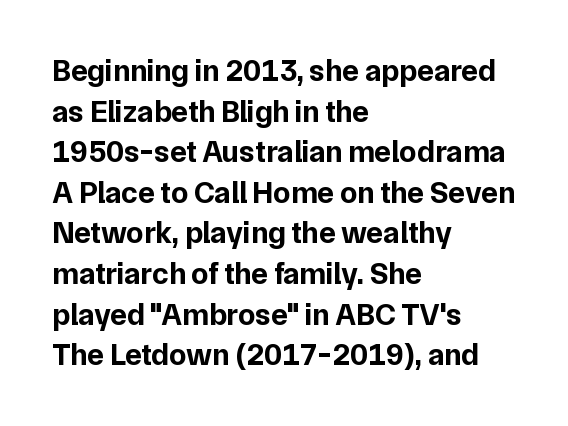
{"serif": "no", "italic": "no", "bold": "yes", "weight": "bold", "width": "normal", "stroke_contrast": "low", "x_height": "medium", "monospaced": "no", "underline": "no", "align": "left", "line_spacing": "normal", "line_spacing_ratio": 1.31, "letter_spacing": "normal", "letter_spacing_em": 0.0, "glyph_px": 31}
